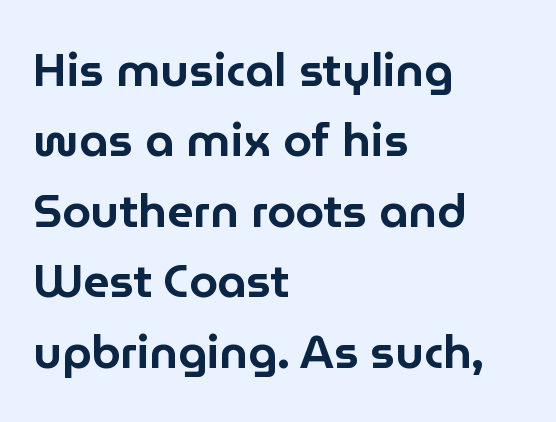
Q: Is the text italic (slanted)? A: No, it is upright.
Q: Is the typeface a serif or a sans-serif typeface? A: Sans-serif.
Q: Is the text underlined? A: No.
Q: How is the paragraph aligned? A: Left-aligned.
Q: Is the spacing between letters normal or unusually wide? A: Normal.
Q: Is the spacing between lines tight, normal or loose? A: Normal.
Q: Width (condensed, normal, or wide)? A: Normal.
Q: Stroke contrast? A: Low.
Q: x-height? A: Medium.
Q: Monospaced? A: No.
